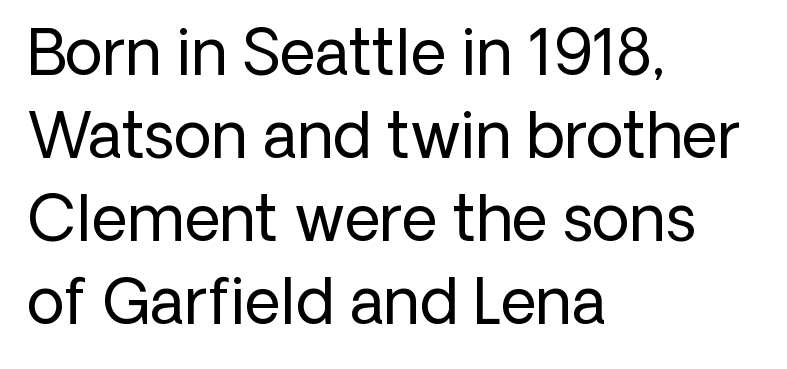
The image shows 62 px regular-weight sans-serif type, upright; set left-aligned, normal line spacing (1.34x), normal letter spacing, not underlined; low stroke contrast and a medium x-height.
